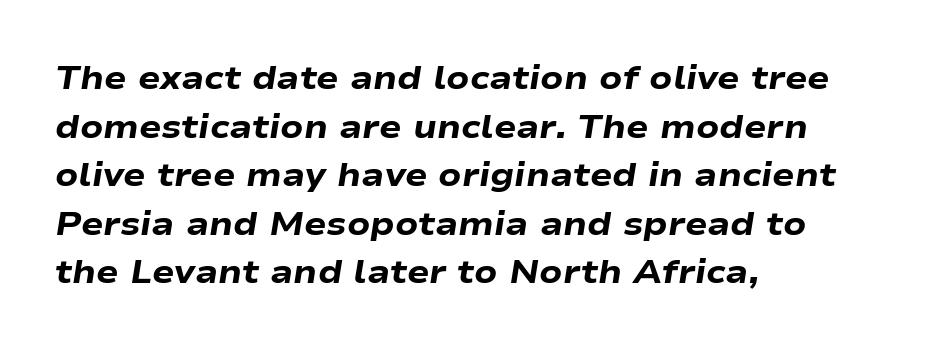
{"italic": "yes", "lean": "right", "slant_degrees": 9, "bold": "yes", "weight": "heavy", "width": "wide", "stroke_contrast": "low", "x_height": "medium", "monospaced": "no", "underline": "no", "align": "left", "line_spacing": "normal", "line_spacing_ratio": 1.47, "letter_spacing": "normal", "letter_spacing_em": 0.0, "glyph_px": 33}
